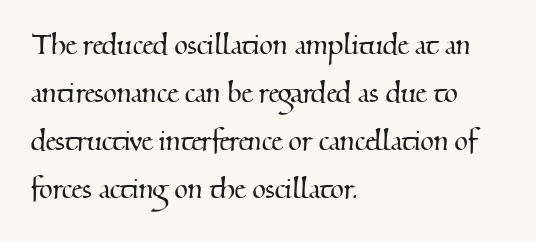
Q: Is the typeface a serif or a sans-serif typeface? A: Serif.
Q: Is the text underlined? A: No.
Q: How is the paragraph aligned? A: Left-aligned.
Q: Is the spacing between letters normal or unusually wide? A: Normal.
Q: Is the spacing between lines tight, normal or loose? A: Normal.
Q: Width (condensed, normal, or wide)? A: Normal.
Q: Stroke contrast? A: Medium.
Q: x-height? A: Small.
Q: Monospaced? A: No.
